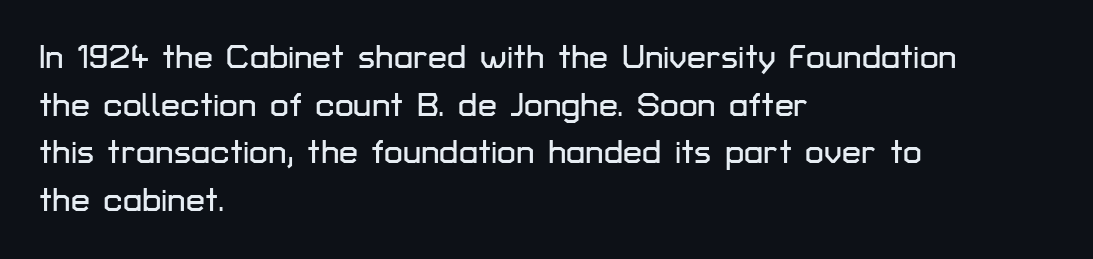
Q: Is the text italic (slanted)? A: No, it is upright.
Q: Is the typeface a serif or a sans-serif typeface? A: Sans-serif.
Q: Is the text underlined? A: No.
Q: How is the paragraph aligned? A: Left-aligned.
Q: Is the spacing between letters normal or unusually wide? A: Normal.
Q: Is the spacing between lines tight, normal or loose? A: Normal.
Q: Width (condensed, normal, or wide)? A: Normal.
Q: Stroke contrast? A: Low.
Q: x-height? A: Medium.
Q: Monospaced? A: No.
